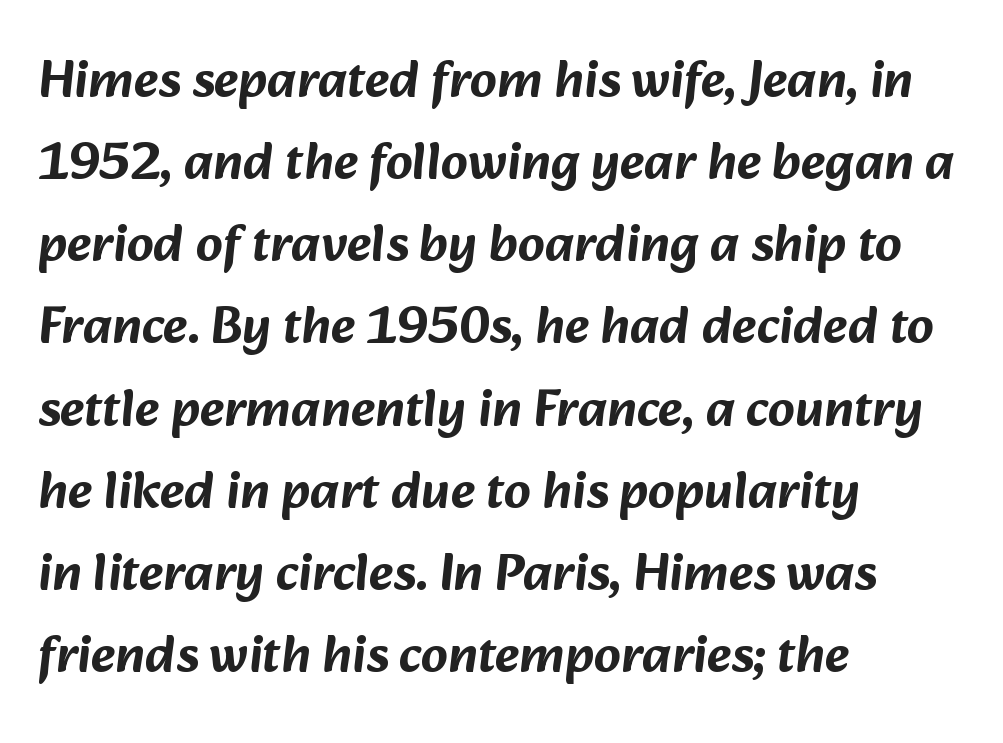
Q: Is the typeface a serif or a sans-serif typeface? A: Sans-serif.
Q: Is the text underlined? A: No.
Q: How is the paragraph aligned? A: Left-aligned.
Q: Is the spacing between letters normal or unusually wide? A: Normal.
Q: Is the spacing between lines tight, normal or loose? A: Normal.
Q: Width (condensed, normal, or wide)? A: Normal.
Q: Stroke contrast? A: Low.
Q: x-height? A: Medium.
Q: Monospaced? A: No.
